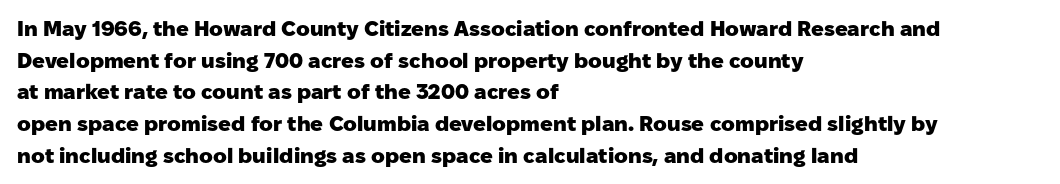
This is roman type, the default non-slanted kind. Observe the ordinary spacing: letters are neighbours, not strangers. The space between consecutive lines is moderate. Leftover space on each line is placed entirely after the last word. The string is rendered with underlining switched off. What weight is shown? A full bold with thick strokes.
